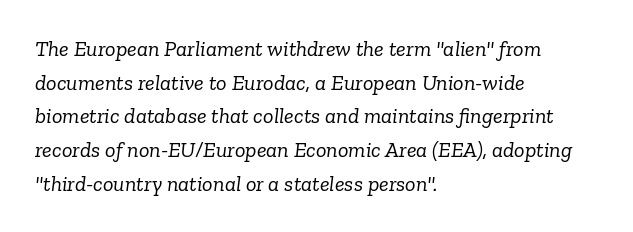
The image shows 22 px text type, italic (leaning right); set left-aligned, normal line spacing (1.53x), normal letter spacing, not underlined.
